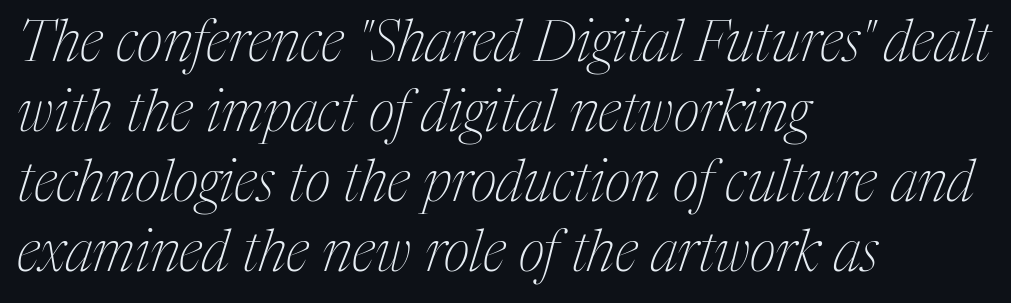
{"serif": "yes", "italic": "yes", "lean": "right", "slant_degrees": 17, "bold": "no", "weight": "thin", "width": "condensed", "stroke_contrast": "medium", "x_height": "medium", "monospaced": "no", "underline": "no", "align": "left", "line_spacing_ratio": 1.23, "letter_spacing": "normal", "letter_spacing_em": 0.0, "glyph_px": 57}
